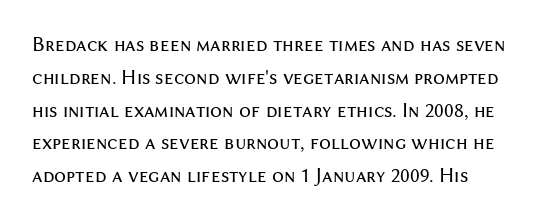
Q: Is the text bold? A: No.
Q: Is the text italic (slanted)? A: No, it is upright.
Q: Is the text underlined? A: No.
Q: How is the paragraph aligned? A: Left-aligned.
Q: Is the spacing between letters normal or unusually wide? A: Normal.
Q: Is the spacing between lines tight, normal or loose? A: Normal.
